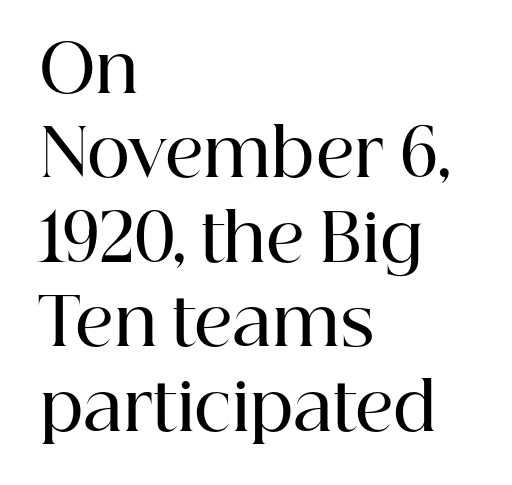
{"serif": "yes", "italic": "no", "bold": "semi", "weight": "semibold", "width": "normal", "stroke_contrast": "high", "x_height": "medium", "monospaced": "no", "underline": "no", "align": "left", "line_spacing": "normal", "line_spacing_ratio": 1.28, "letter_spacing": "normal", "letter_spacing_em": 0.0, "glyph_px": 66}
